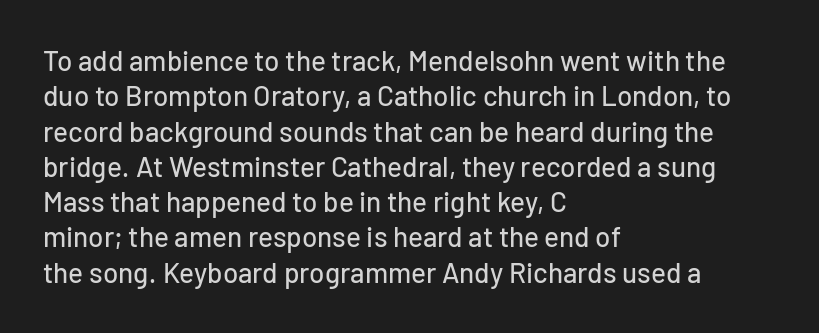
The image shows 28 px sans-serif type, upright; set left-aligned, normal line spacing (1.26x), normal letter spacing, not underlined; low stroke contrast and a medium x-height.
